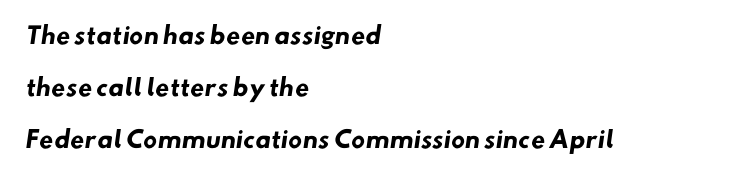
Q: Is the text bold? A: Yes.
Q: Is the text underlined? A: No.
Q: How is the paragraph aligned? A: Left-aligned.
Q: Is the spacing between letters normal or unusually wide? A: Normal.
Q: Is the spacing between lines tight, normal or loose? A: Loose.
